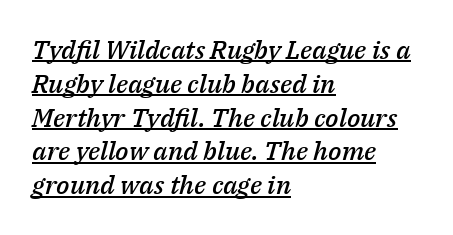
Q: Is the text bold? A: Semi-bold.
Q: Is the text italic (slanted)? A: Yes, it leans right by about 14 degrees.
Q: Is the text underlined? A: Yes.
Q: How is the paragraph aligned? A: Left-aligned.
Q: Is the spacing between letters normal or unusually wide? A: Normal.
Q: Is the spacing between lines tight, normal or loose? A: Normal.
